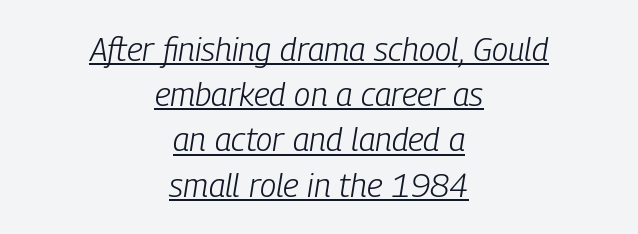
{"italic": "yes", "lean": "right", "slant_degrees": 9, "bold": "no", "weight": "light", "width": "condensed", "stroke_contrast": "low", "x_height": "medium", "monospaced": "no", "underline": "yes", "align": "center", "line_spacing": "normal", "line_spacing_ratio": 1.37, "letter_spacing": "normal", "letter_spacing_em": 0.0, "glyph_px": 33}
